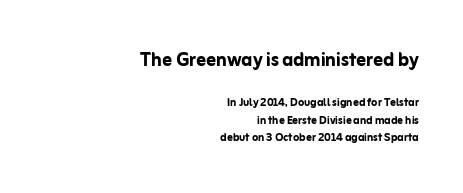
{"italic": "no", "bold": "yes", "underline": "no", "align": "right", "line_spacing": "normal", "line_spacing_ratio": 1.25, "letter_spacing": "normal", "letter_spacing_em": 0.0, "larger_block": "first", "size_ratio": 1.71, "glyph_px": 24}
